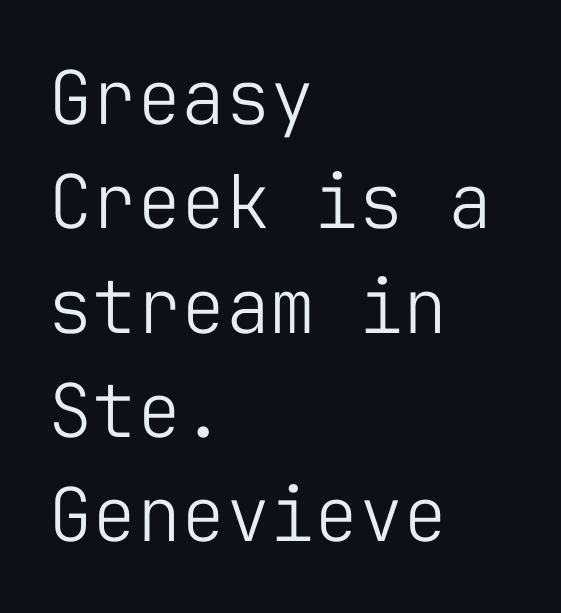
The image shows 74 px light sans-serif type, upright, monospaced; set left-aligned, normal line spacing (1.41x), normal letter spacing, not underlined; low stroke contrast and a medium x-height.
